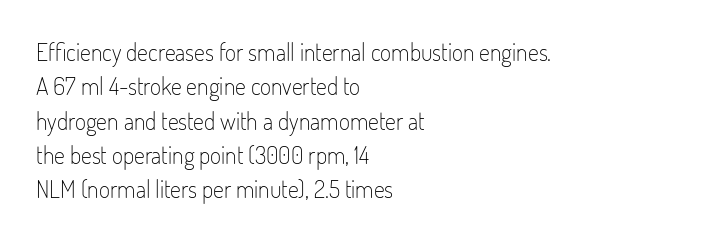
Vertical stems look standard width or narrower in stroke. Default kerning and tracking; the words read as compact shapes. These lines are set flush left with a ragged right edge. The baseline area is clear.
